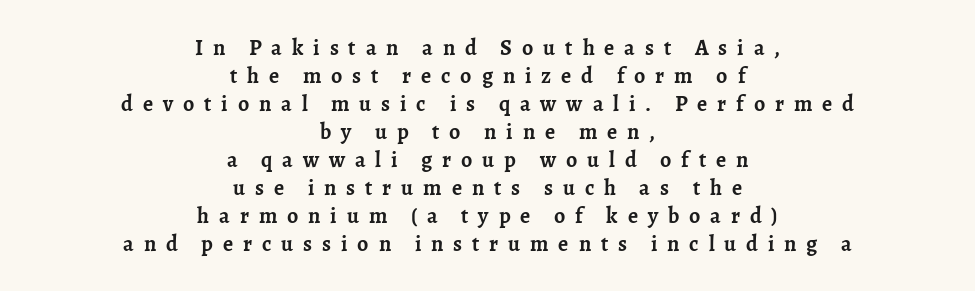
{"italic": "no", "bold": "yes", "underline": "no", "align": "center", "line_spacing": "normal", "line_spacing_ratio": 1.27, "letter_spacing": "wide", "letter_spacing_em": 0.45, "glyph_px": 22}
